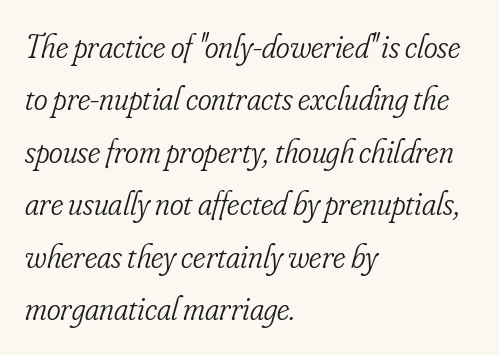
The image shows 33 px light, condensed serif type, italic (leaning right); set left-aligned, normal line spacing (1.59x), normal letter spacing, not underlined; low stroke contrast and a small x-height.
